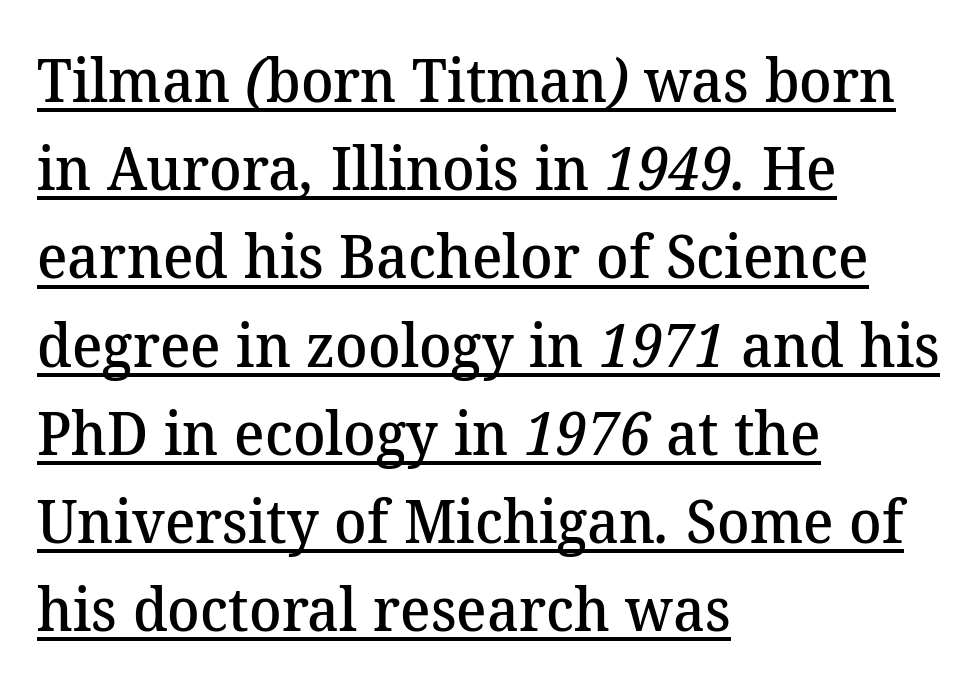
The rag falls on the right side of this text block. These lines carry some extra weight — a demibold, not a full bold. Each letter keeps its own natural width here, so spacing adapts to shape. What kind of face is this? One with serifs. The rows are spaced the way most documents space them. Short note: letters normally spaced.
